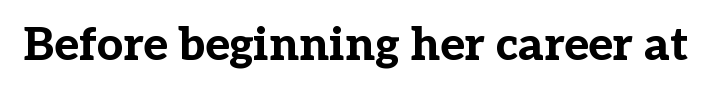
{"serif": "yes", "italic": "no", "bold": "yes", "weight": "bold", "width": "normal", "stroke_contrast": "low", "x_height": "medium", "monospaced": "no", "underline": "no", "letter_spacing": "normal", "letter_spacing_em": 0.0, "glyph_px": 46}
